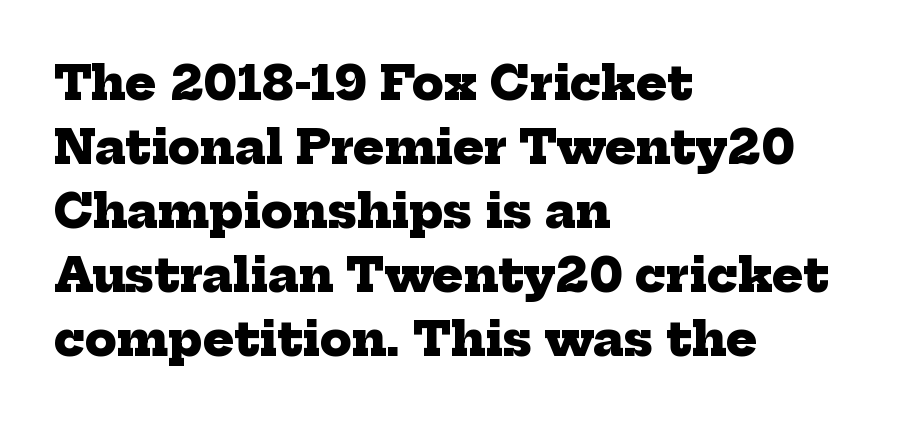
{"serif": "yes", "bold": "yes", "weight": "heavy", "width": "normal", "stroke_contrast": "low", "x_height": "medium", "monospaced": "no", "underline": "no", "align": "left", "line_spacing": "normal", "line_spacing_ratio": 1.39, "letter_spacing": "normal", "letter_spacing_em": 0.0, "glyph_px": 46}
